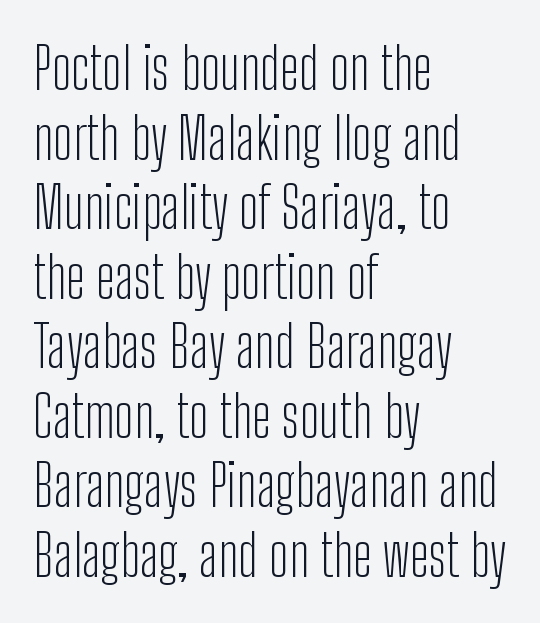
{"serif": "no", "italic": "no", "bold": "no", "weight": "light", "width": "condensed", "stroke_contrast": "low", "x_height": "medium", "monospaced": "no", "underline": "no", "align": "left", "line_spacing_ratio": 1.22, "letter_spacing": "normal", "letter_spacing_em": 0.0, "glyph_px": 57}
